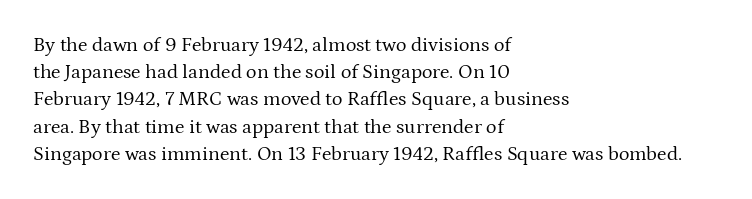
The image shows 20 px text type, upright; set left-aligned, normal line spacing (1.36x), normal letter spacing, not underlined.
